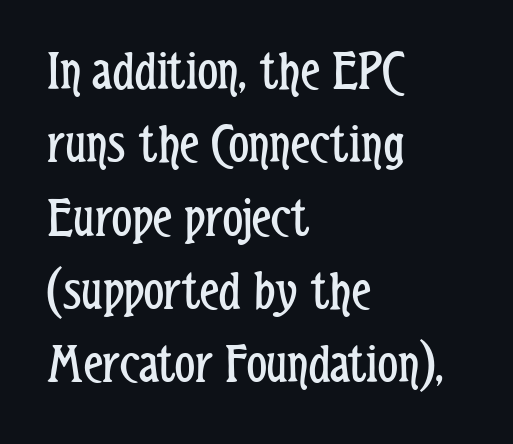
{"serif": "no", "italic": "no", "bold": "no", "weight": "regular", "width": "condensed", "stroke_contrast": "low", "x_height": "medium", "monospaced": "no", "underline": "no", "align": "left", "line_spacing": "normal", "line_spacing_ratio": 1.31, "letter_spacing": "normal", "letter_spacing_em": 0.0, "glyph_px": 56}
